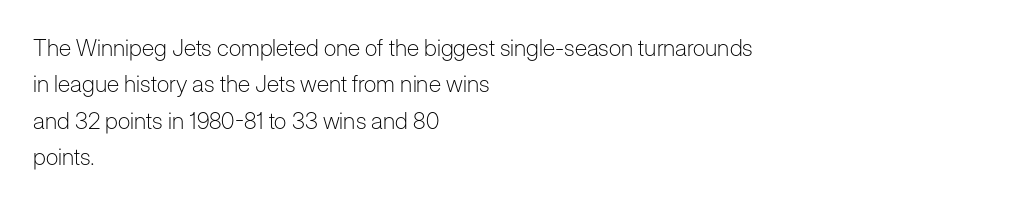
Q: Is the text bold? A: No.
Q: Is the text italic (slanted)? A: No, it is upright.
Q: Is the text underlined? A: No.
Q: How is the paragraph aligned? A: Left-aligned.
Q: Is the spacing between letters normal or unusually wide? A: Normal.
Q: Is the spacing between lines tight, normal or loose? A: Normal.
